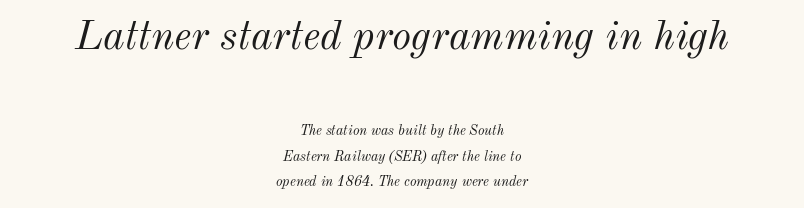
The face used here is rendered with its standard letterfit. No extra ink here — the face is not bold. A typesetter would call this proportional, since set widths differ per character. The initial chunk of copy outweighs the following chunk in type size. The lines are quadded center.
